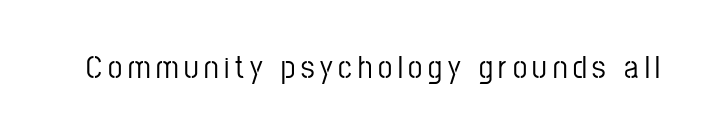
Just letters on the line, the space beneath them empty. The lettering holds an erect, upright posture throughout. A typesetter would call this proportional, since set widths differ per character. Grotesque or geometric, the face here clearly has no serifs.
